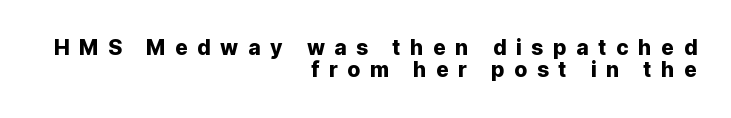
The image shows 21 px text type, upright; set right-aligned, tight line spacing (1.06x), unusually wide letter spacing (+0.46 em), not underlined.
